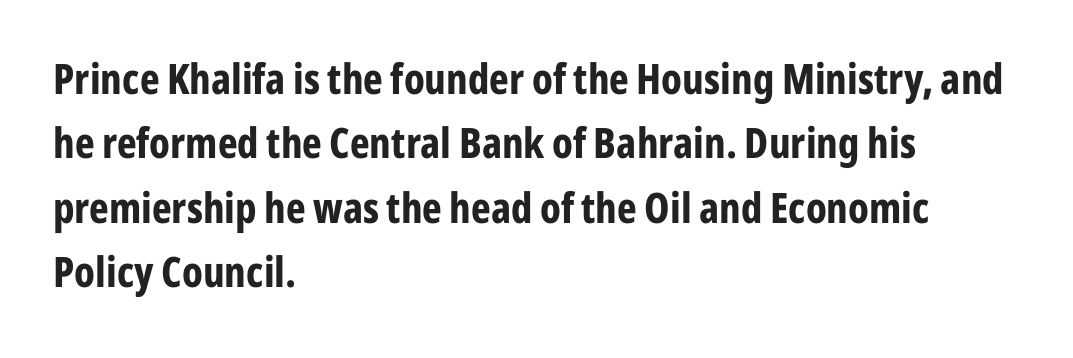
Q: Is the text bold? A: Yes.
Q: Is the text italic (slanted)? A: No, it is upright.
Q: Is the typeface a serif or a sans-serif typeface? A: Sans-serif.
Q: Is the text underlined? A: No.
Q: How is the paragraph aligned? A: Left-aligned.
Q: Is the spacing between letters normal or unusually wide? A: Normal.
Q: Is the spacing between lines tight, normal or loose? A: Normal.
Q: Width (condensed, normal, or wide)? A: Condensed.
Q: Stroke contrast? A: Low.
Q: x-height? A: Medium.
Q: Monospaced? A: No.
